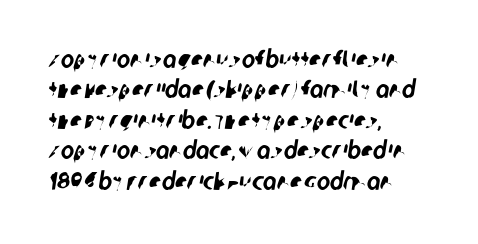
Q: Is the text underlined? A: No.
Q: How is the paragraph aligned? A: Left-aligned.
Q: Is the spacing between letters normal or unusually wide? A: Normal.
